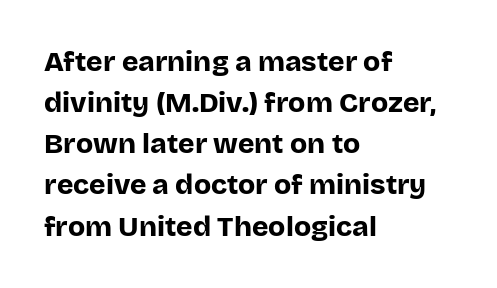
Q: Is the text bold? A: Yes.
Q: Is the text italic (slanted)? A: No, it is upright.
Q: Is the typeface a serif or a sans-serif typeface? A: Sans-serif.
Q: Is the text underlined? A: No.
Q: How is the paragraph aligned? A: Left-aligned.
Q: Is the spacing between letters normal or unusually wide? A: Normal.
Q: Is the spacing between lines tight, normal or loose? A: Normal.
Q: Width (condensed, normal, or wide)? A: Normal.
Q: Stroke contrast? A: Low.
Q: x-height? A: Large.
Q: Monospaced? A: No.
